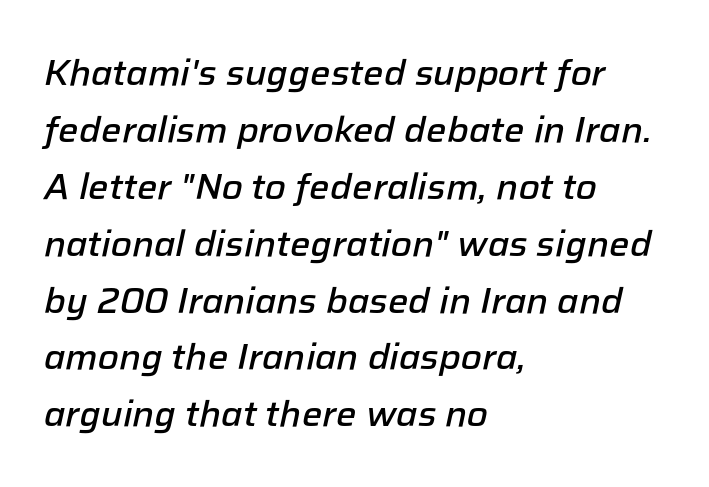
The image shows 36 px semibold type, italic (leaning right); set left-aligned, normal line spacing (1.58x), normal letter spacing, not underlined; low stroke contrast and a medium x-height.
